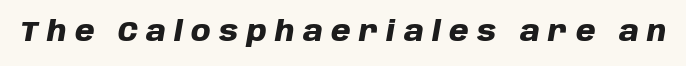
Looks like regular typesetting: each glyph gets only the width it needs. Emphasis-style slanted type is in use. Someone cranked the tracking dial way up on this one. Unmarked baselines from the first word to the last. Weight check: bold — yes, fully.
